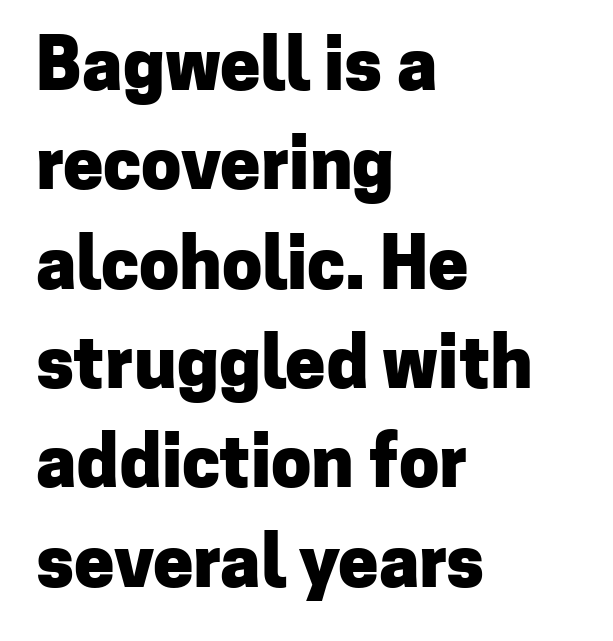
{"serif": "no", "italic": "no", "bold": "yes", "weight": "heavy", "width": "normal", "stroke_contrast": "low", "x_height": "medium", "monospaced": "no", "underline": "no", "align": "left", "line_spacing": "normal", "line_spacing_ratio": 1.38, "letter_spacing": "normal", "letter_spacing_em": 0.0, "glyph_px": 72}
